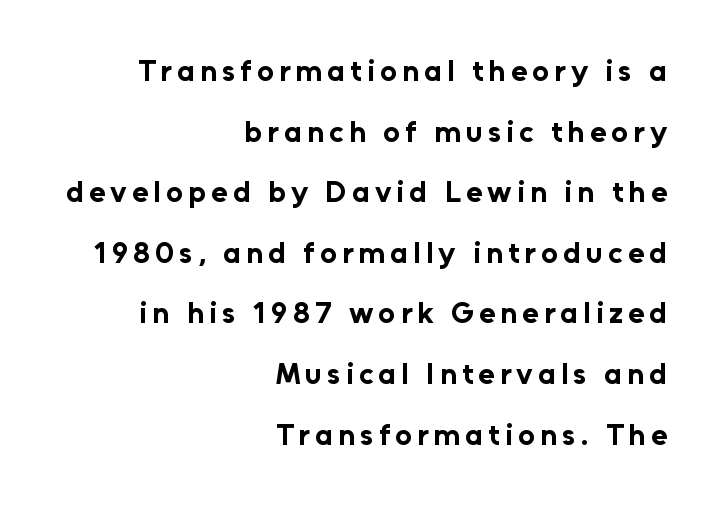
Q: Is the text bold? A: Yes.
Q: Is the text italic (slanted)? A: No, it is upright.
Q: Is the typeface a serif or a sans-serif typeface? A: Sans-serif.
Q: Is the text underlined? A: No.
Q: How is the paragraph aligned? A: Right-aligned.
Q: Is the spacing between lines tight, normal or loose? A: Loose.
Q: Width (condensed, normal, or wide)? A: Normal.
Q: Stroke contrast? A: Low.
Q: x-height? A: Medium.
Q: Monospaced? A: No.
